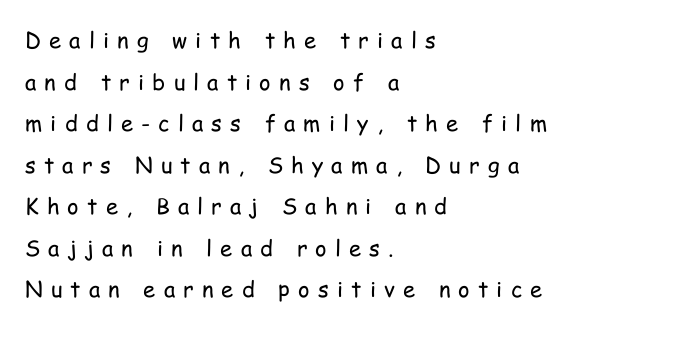
Line beginnings align vertically; line endings do not. It's the straight-up-and-down kind of type. A light-to-regular cut is what we see here. The passage shown has open, widely tracked lettering throughout. Underline: absent.
